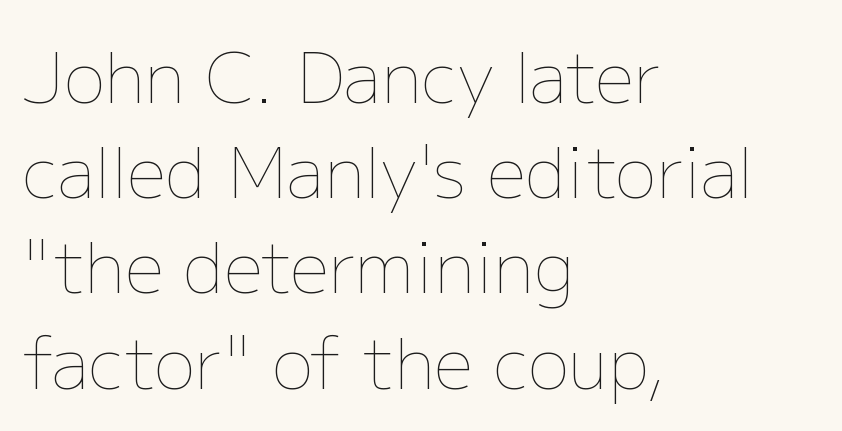
Q: Is the text bold? A: No.
Q: Is the text italic (slanted)? A: No, it is upright.
Q: Is the text underlined? A: No.
Q: How is the paragraph aligned? A: Left-aligned.
Q: Is the spacing between letters normal or unusually wide? A: Normal.
Q: Is the spacing between lines tight, normal or loose? A: Normal.
Q: Width (condensed, normal, or wide)? A: Normal.
Q: Stroke contrast? A: Low.
Q: x-height? A: Medium.
Q: Monospaced? A: No.
